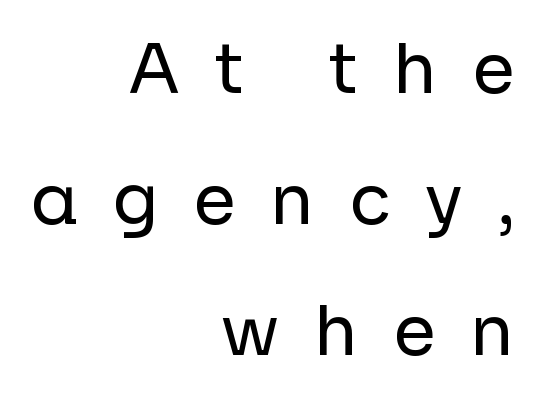
{"serif": "no", "italic": "no", "bold": "no", "weight": "regular", "width": "normal", "stroke_contrast": "low", "x_height": "medium", "monospaced": "no", "underline": "no", "align": "right", "line_spacing": "loose", "line_spacing_ratio": 1.9, "letter_spacing": "wide", "letter_spacing_em": 0.5, "glyph_px": 69}
